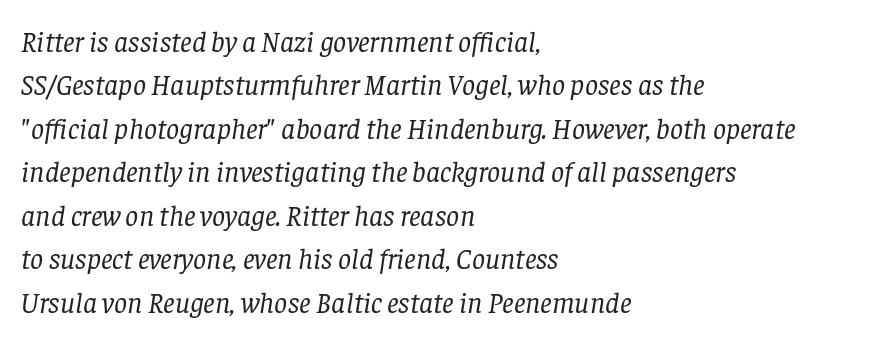
The image shows 29 px regular-weight serif type, italic (leaning right); set left-aligned, normal line spacing (1.5x), normal letter spacing, not underlined; low stroke contrast and a large x-height.
